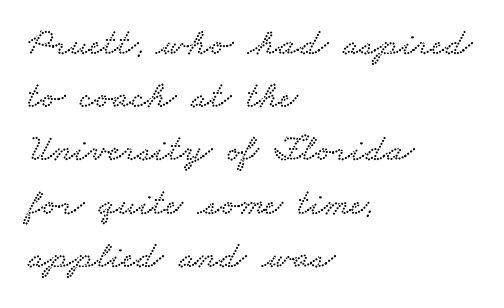
The image shows 38 px wide serif type; set left-aligned, normal line spacing (1.4x), normal letter spacing, not underlined; low stroke contrast and a small x-height.
